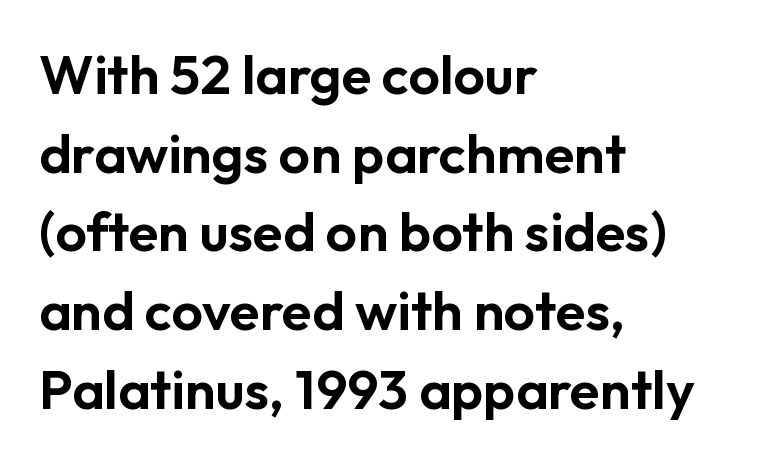
{"serif": "no", "italic": "no", "width": "normal", "stroke_contrast": "low", "x_height": "medium", "monospaced": "no", "underline": "no", "align": "left", "line_spacing": "normal", "line_spacing_ratio": 1.43, "letter_spacing": "normal", "letter_spacing_em": 0.0, "glyph_px": 55}
